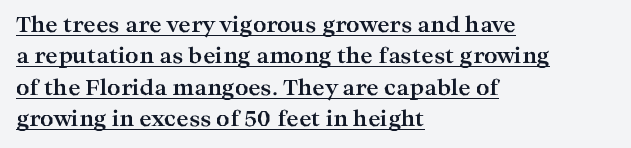
Q: Is the text bold? A: Yes.
Q: Is the text italic (slanted)? A: No, it is upright.
Q: Is the text underlined? A: Yes.
Q: How is the paragraph aligned? A: Left-aligned.
Q: Is the spacing between letters normal or unusually wide? A: Normal.
Q: Is the spacing between lines tight, normal or loose? A: Normal.
